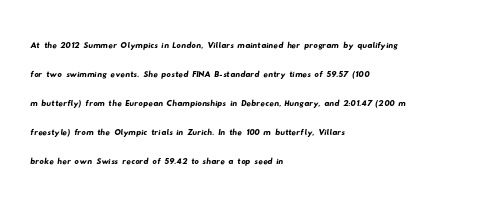
The image shows 22 px text type; set left-aligned, normal line spacing (1.32x), normal letter spacing, not underlined.
